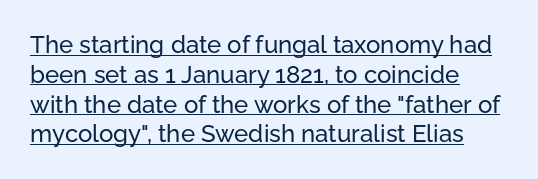
{"italic": "no", "underline": "yes", "align": "left", "line_spacing_ratio": 1.24, "letter_spacing": "normal", "letter_spacing_em": 0.0, "glyph_px": 24}
